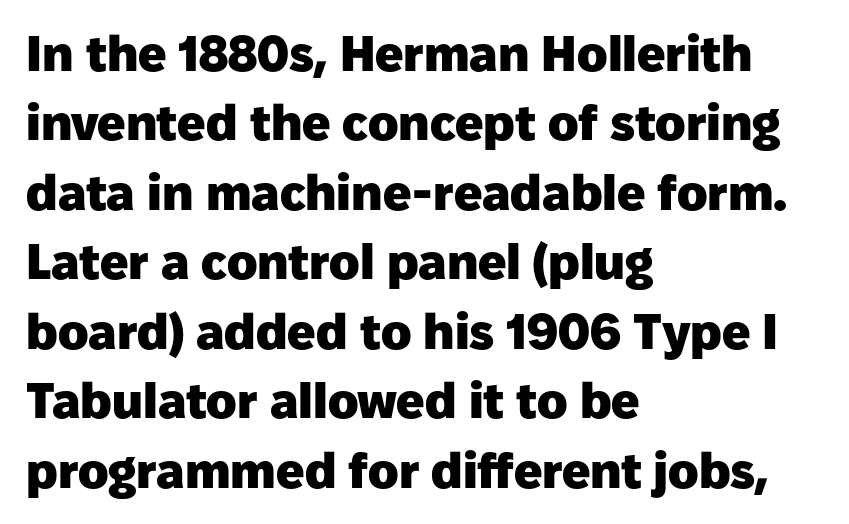
{"serif": "no", "italic": "no", "bold": "yes", "weight": "heavy", "width": "normal", "stroke_contrast": "low", "x_height": "medium", "monospaced": "no", "underline": "no", "align": "left", "line_spacing": "normal", "line_spacing_ratio": 1.39, "letter_spacing": "normal", "letter_spacing_em": 0.0, "glyph_px": 50}
